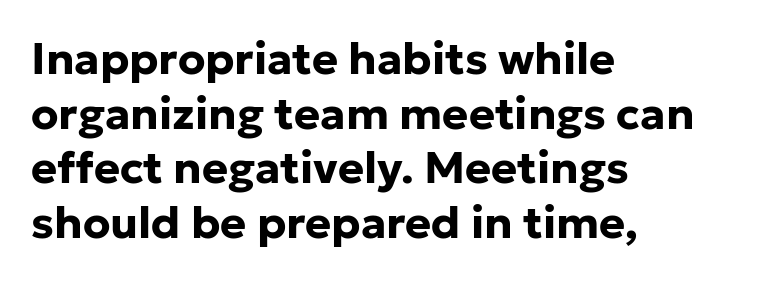
These lines are rendered in a variable-pitch font. Descenders hang freely into open space. Spacing between characters is what you'd get straight out of the box. The glyphs in this specimen are sans serif. Weight: bold. Every character sits straight up, as roman type does.
